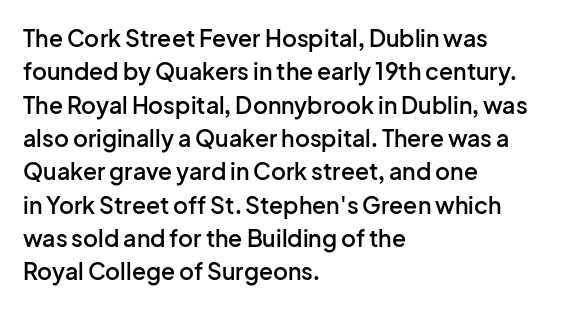
{"italic": "no", "bold": "semi", "underline": "no", "align": "left", "line_spacing": "normal", "line_spacing_ratio": 1.45, "letter_spacing": "normal", "letter_spacing_em": 0.0, "glyph_px": 23}
